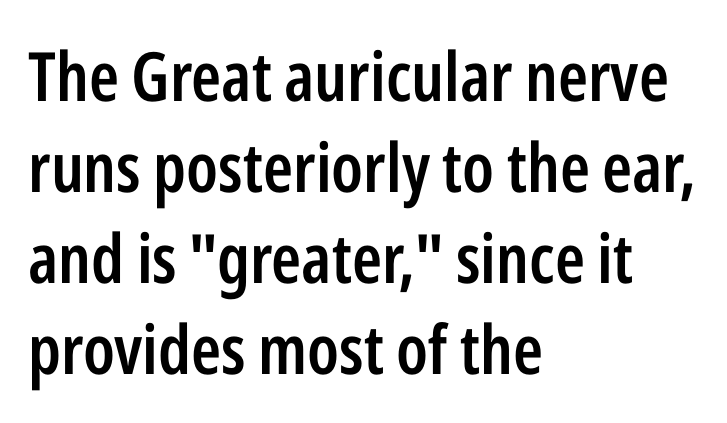
Q: Is the text bold? A: Semi-bold.
Q: Is the text italic (slanted)? A: No, it is upright.
Q: Is the typeface a serif or a sans-serif typeface? A: Sans-serif.
Q: Is the text underlined? A: No.
Q: How is the paragraph aligned? A: Left-aligned.
Q: Is the spacing between letters normal or unusually wide? A: Normal.
Q: Is the spacing between lines tight, normal or loose? A: Normal.
Q: Width (condensed, normal, or wide)? A: Condensed.
Q: Stroke contrast? A: Low.
Q: x-height? A: Medium.
Q: Monospaced? A: No.
